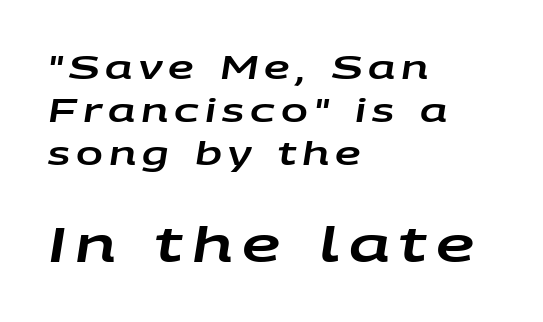
If you drew a ruler down the left edge, every line would touch it. The leading is moderate, giving the passage an even texture. Words float on clear page, feet unadorned. Here the designer chose a conventional face with non-uniform glyph widths. Every character sits at an angle, as italics do. Block two is the big one; block one sits smaller above it.
